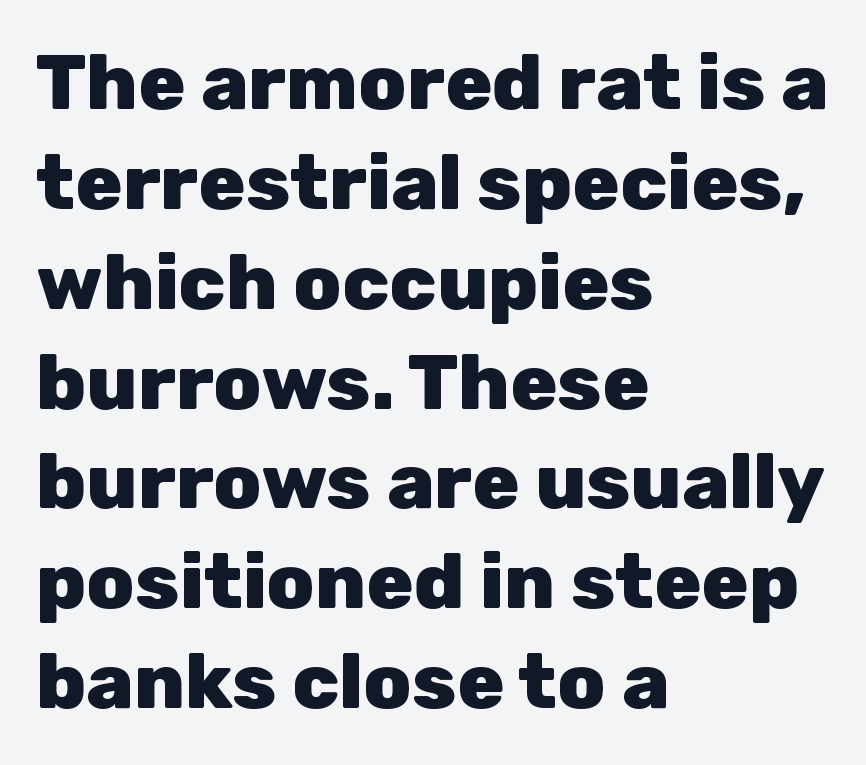
The image shows 78 px heavy sans-serif type, upright; set left-aligned, normal line spacing (1.28x), normal letter spacing, not underlined; low stroke contrast and a medium x-height.
